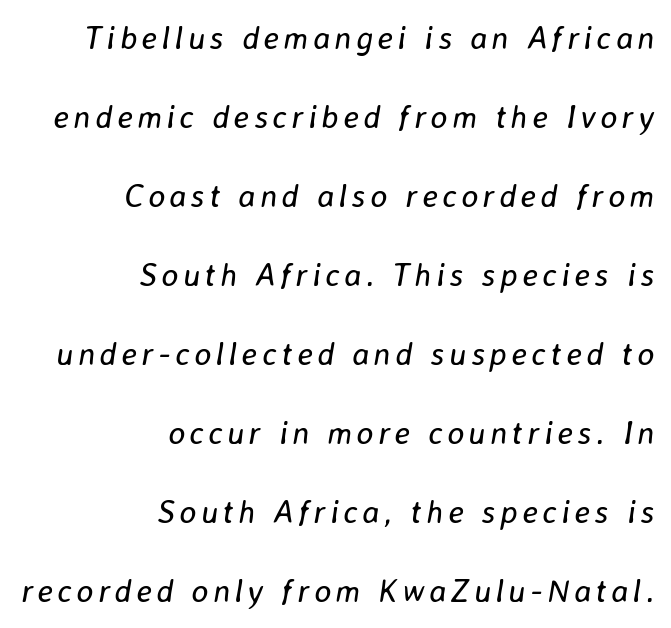
Q: Is the text bold? A: No.
Q: Is the text italic (slanted)? A: Yes, it leans right by about 8 degrees.
Q: Is the text underlined? A: No.
Q: How is the paragraph aligned? A: Right-aligned.
Q: Is the spacing between lines tight, normal or loose? A: Loose.
Q: Width (condensed, normal, or wide)? A: Normal.
Q: Stroke contrast? A: Low.
Q: x-height? A: Medium.
Q: Monospaced? A: No.
